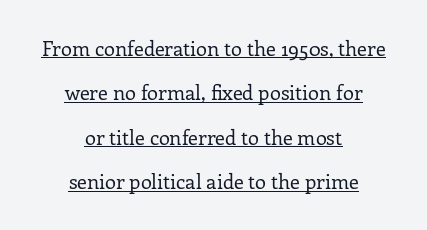
Characters remain perfectly vertical along every line. Think standard paragraph weight, or any step lighter than that. These lines are centered, leaving both edges ragged. Does extra space separate the letters? No, they use regular spacing. The lines are spread far apart with generous leading.
